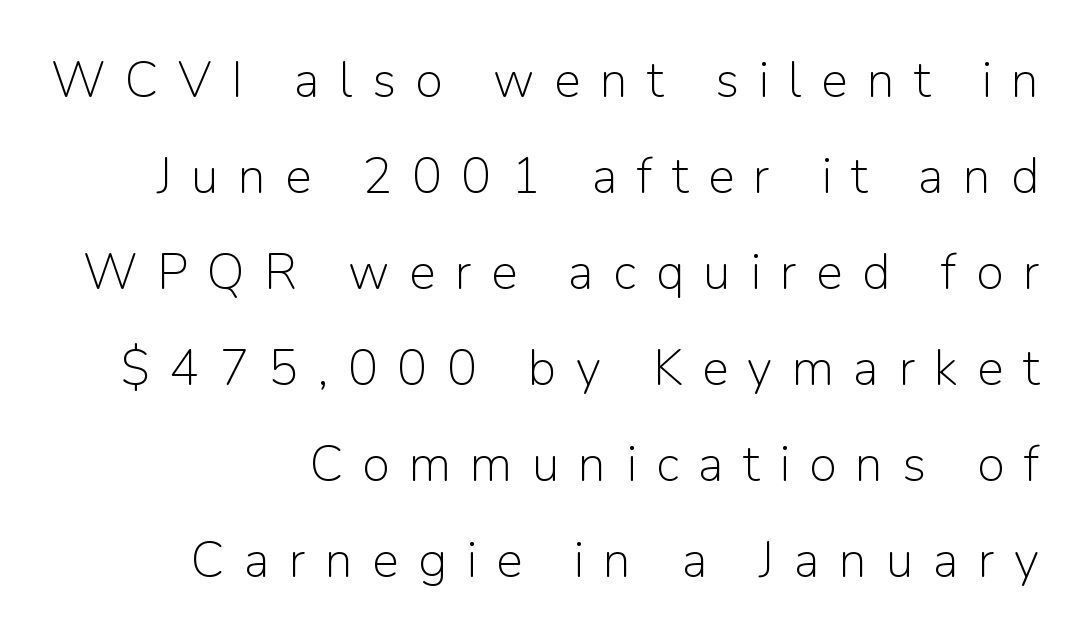
Q: Is the text bold? A: No.
Q: Is the text italic (slanted)? A: No, it is upright.
Q: Is the typeface a serif or a sans-serif typeface? A: Sans-serif.
Q: Is the text underlined? A: No.
Q: How is the paragraph aligned? A: Right-aligned.
Q: Is the spacing between letters normal or unusually wide? A: Unusually wide.
Q: Is the spacing between lines tight, normal or loose? A: Loose.
Q: Width (condensed, normal, or wide)? A: Normal.
Q: Stroke contrast? A: Low.
Q: x-height? A: Medium.
Q: Monospaced? A: No.
